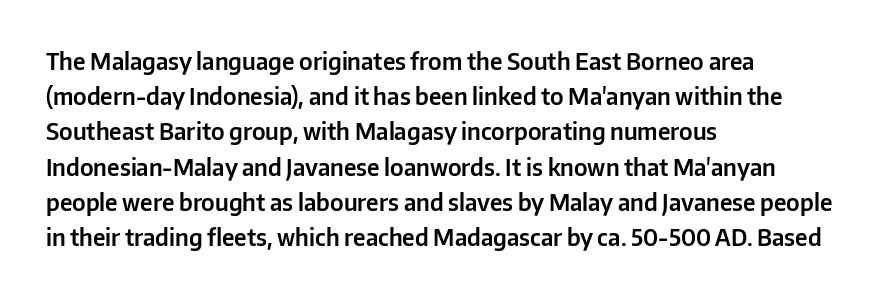
The image shows 23 px text type, upright; set left-aligned, normal line spacing (1.53x), normal letter spacing, not underlined.
